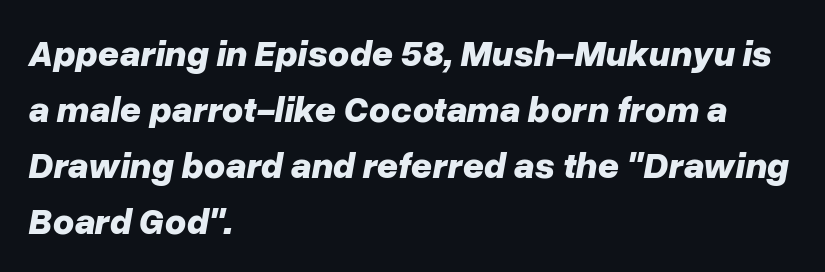
Baseline-to-baseline distance is the conventional proportion of letter height. The lines are quadded left. The passage shown is emphatically bold. The space beneath each line is pristine and unruled. Spacing verdict: proportional, widths tailored to each character. The gaps between neighbouring characters are ordinary and unremarkable.
